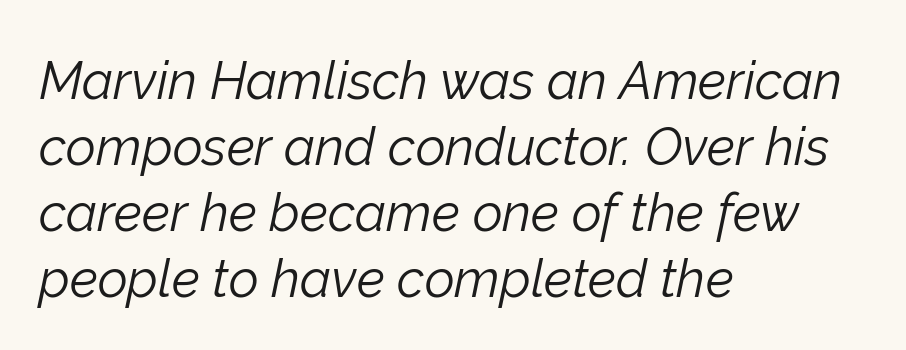
Q: Is the text bold? A: No.
Q: Is the text italic (slanted)? A: Yes, it leans right by about 12 degrees.
Q: Is the text underlined? A: No.
Q: How is the paragraph aligned? A: Left-aligned.
Q: Is the spacing between letters normal or unusually wide? A: Normal.
Q: Is the spacing between lines tight, normal or loose? A: Normal.
Q: Width (condensed, normal, or wide)? A: Normal.
Q: Stroke contrast? A: Low.
Q: x-height? A: Medium.
Q: Monospaced? A: No.
